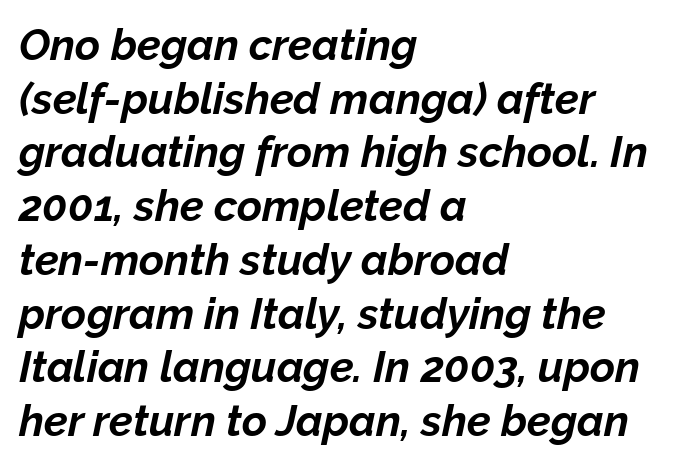
Q: Is the text bold? A: Yes.
Q: Is the text italic (slanted)? A: Yes, it leans right by about 12 degrees.
Q: Is the text underlined? A: No.
Q: How is the paragraph aligned? A: Left-aligned.
Q: Is the spacing between letters normal or unusually wide? A: Normal.
Q: Is the spacing between lines tight, normal or loose? A: Normal.
Q: Width (condensed, normal, or wide)? A: Normal.
Q: Stroke contrast? A: Low.
Q: x-height? A: Medium.
Q: Monospaced? A: No.
